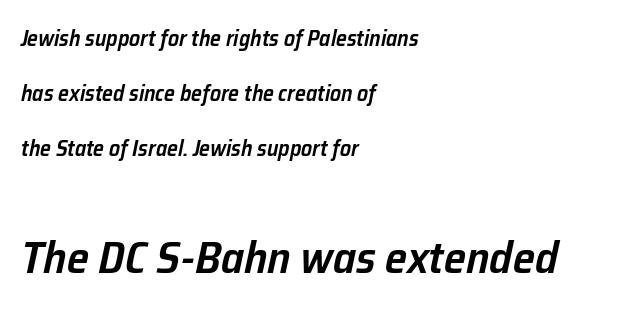
Q: Is the text bold? A: Semi-bold.
Q: Is the text italic (slanted)? A: Yes, it leans right by about 12 degrees.
Q: Is the text underlined? A: No.
Q: How is the paragraph aligned? A: Left-aligned.
Q: Is the spacing between letters normal or unusually wide? A: Normal.
Q: Is the spacing between lines tight, normal or loose? A: Loose.
Q: Which block of text is set in a larger size, the first (top) or the second (bottom)? A: The second (bottom) one.
Q: Width (condensed, normal, or wide)? A: Normal.
Q: Stroke contrast? A: Low.
Q: x-height? A: Medium.
Q: Monospaced? A: No.
